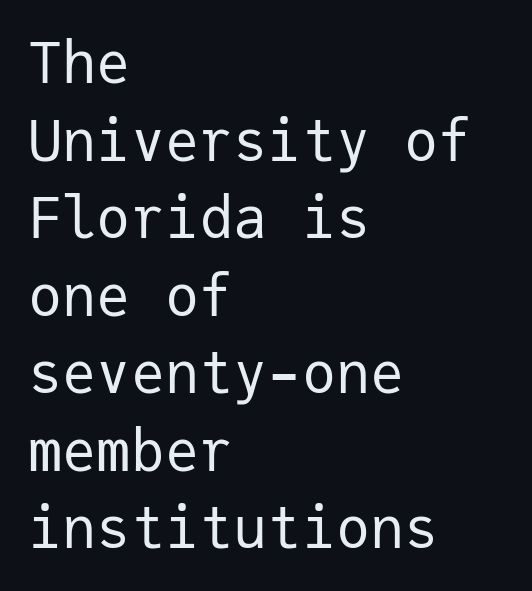
A typesetter would mark this as roman, not italic. Casual observation: everything's shoved over to the left. No extra ink here — the face is not bold. The letters sit at their default tracking, neither squeezed nor spread. Is this a sans? Yes — the strokes have no serifs.
